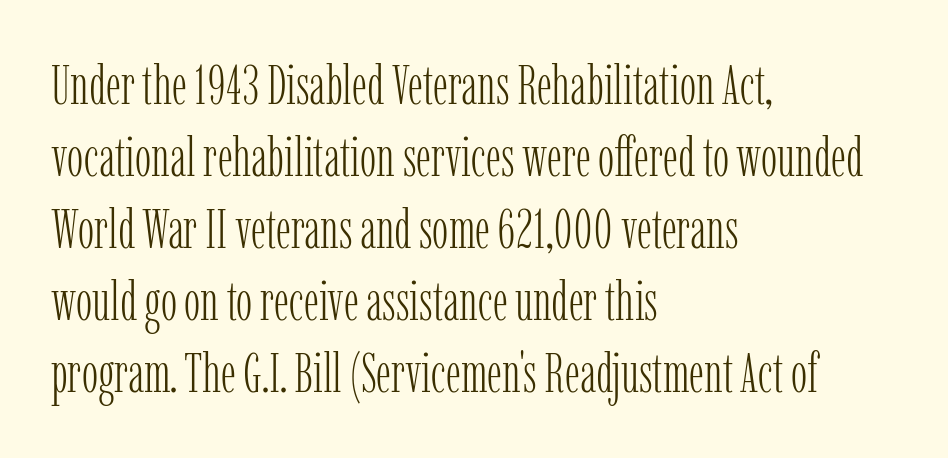
Visually the block forms a straight wall on the left and a jagged coastline on the right. The baseline area is clear. Leading: standard. The cut favours lightness, reaching ordinary text weight at its darkest. No extra tracking has been applied to these lines. Proportional: the letters do not fall into vertical columns.
